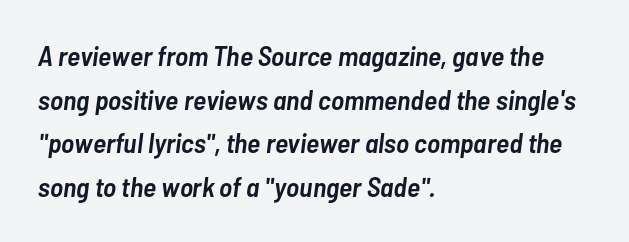
{"italic": "yes", "lean": "right", "slant_degrees": 7, "bold": "semi", "weight": "semibold", "width": "condensed", "stroke_contrast": "low", "x_height": "medium", "monospaced": "no", "underline": "no", "align": "left", "line_spacing": "normal", "line_spacing_ratio": 1.56, "letter_spacing": "normal", "letter_spacing_em": 0.0, "glyph_px": 28}
